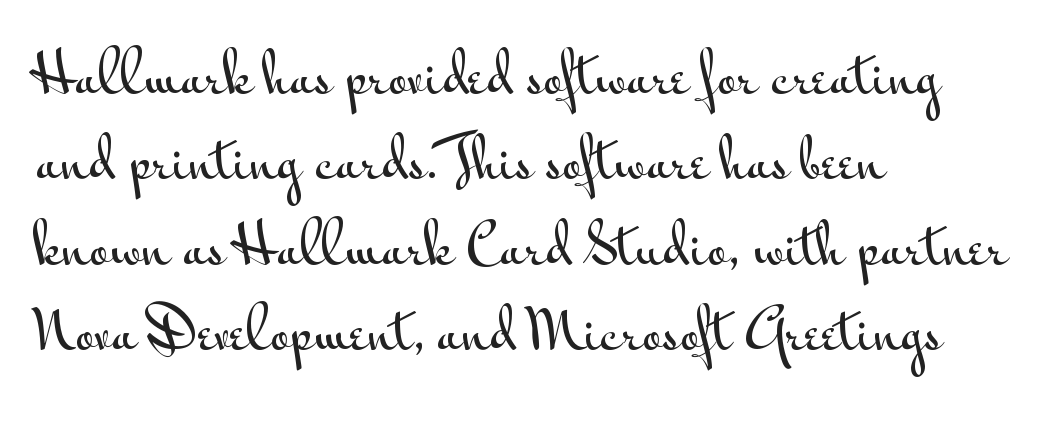
Any mark beneath the type? The region is blank. In terms of letterspacing, this is plain default setting. Think of a printed novel: that variable character pitch is what you see here. No feet cap the strokes, marking this as sans-serif type. Casual observation: everything's shoved over to the left.
